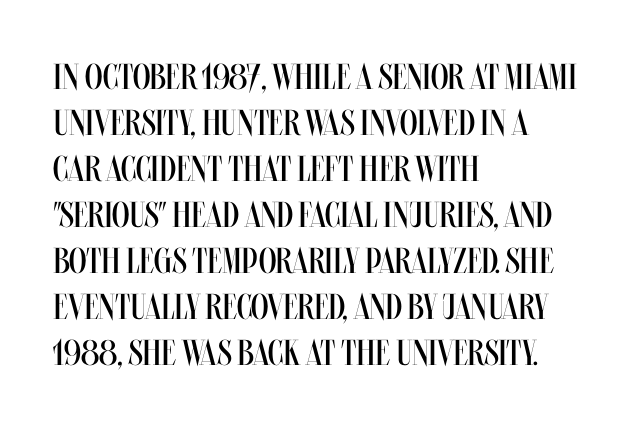
The image shows 36 px regular-weight, condensed type, upright; set left-aligned, normal line spacing (1.28x), normal letter spacing, not underlined; medium stroke contrast and a large x-height.
